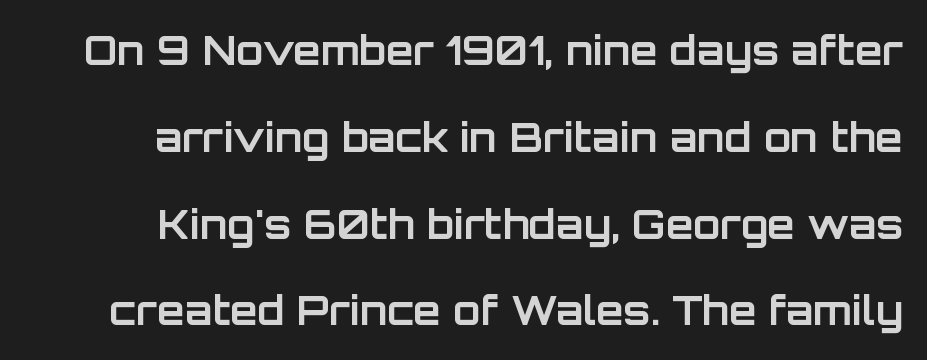
{"serif": "no", "italic": "no", "bold": "yes", "weight": "bold", "width": "normal", "stroke_contrast": "low", "x_height": "large", "monospaced": "no", "underline": "no", "line_spacing": "loose", "line_spacing_ratio": 2.17, "letter_spacing": "normal", "letter_spacing_em": 0.0, "glyph_px": 40}
